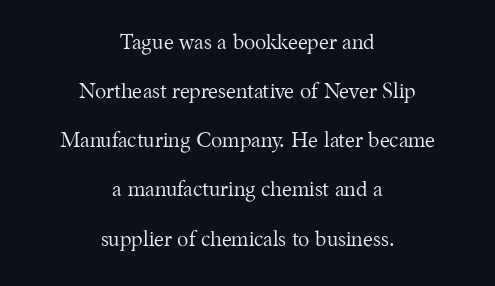
{"italic": "no", "bold": "no", "underline": "no", "align": "center", "line_spacing": "loose", "line_spacing_ratio": 2.34, "letter_spacing": "normal", "letter_spacing_em": 0.0, "glyph_px": 21}
